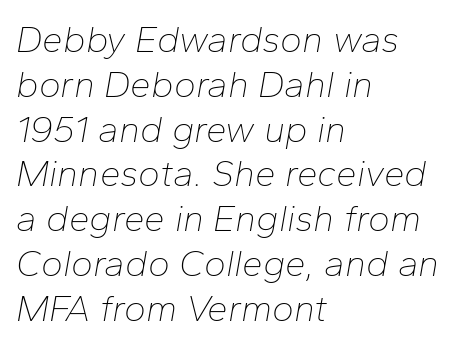
The zone under the glyphs is completely vacant. Caption: multi-line text, flush left, ragged right. The gaps between neighbouring characters are ordinary and unremarkable. The letters look calm and open, with moderate or lighter stems. Every character sits at an angle, as italics do.
